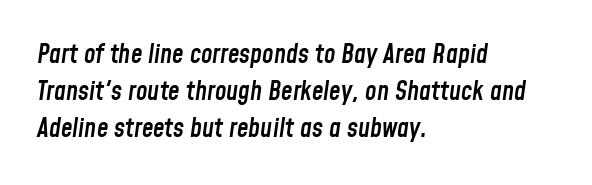
{"italic": "yes", "lean": "right", "slant_degrees": 8, "bold": "semi", "underline": "no", "align": "left", "line_spacing": "normal", "line_spacing_ratio": 1.42, "letter_spacing": "normal", "letter_spacing_em": 0.0, "glyph_px": 26}
